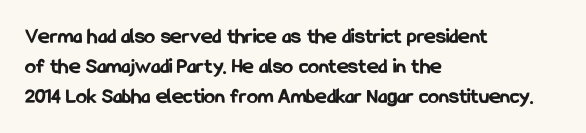
{"italic": "no", "bold": "yes", "underline": "no", "align": "left", "line_spacing": "normal", "line_spacing_ratio": 1.36, "letter_spacing": "normal", "letter_spacing_em": 0.0, "glyph_px": 22}
